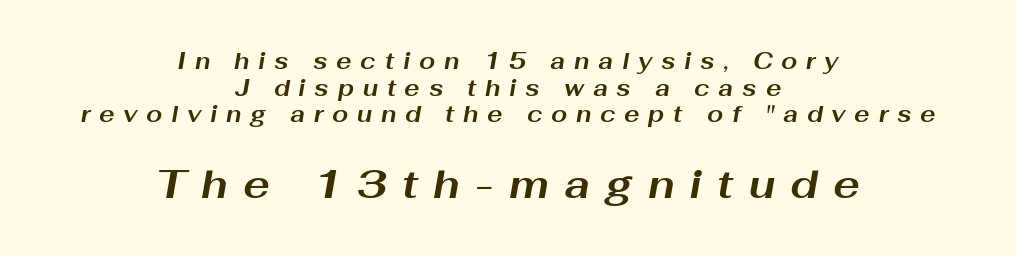
Q: Is the text bold? A: Yes.
Q: Is the text italic (slanted)? A: Yes, it leans right by about 10 degrees.
Q: Is the text underlined? A: No.
Q: How is the paragraph aligned? A: Centered.
Q: Is the spacing between letters normal or unusually wide? A: Unusually wide.
Q: Which block of text is set in a larger size, the first (top) or the second (bottom)? A: The second (bottom) one.
Q: Width (condensed, normal, or wide)? A: Wide.
Q: Stroke contrast? A: Medium.
Q: x-height? A: Medium.
Q: Monospaced? A: No.
